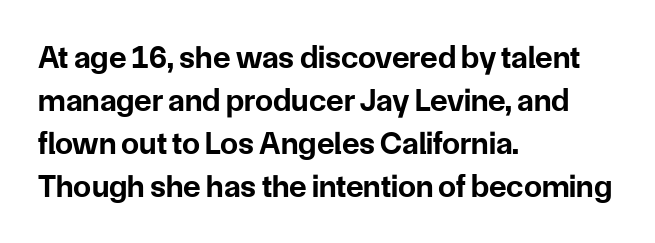
{"serif": "no", "italic": "no", "bold": "yes", "weight": "bold", "width": "normal", "stroke_contrast": "low", "x_height": "medium", "monospaced": "no", "underline": "no", "align": "left", "line_spacing": "normal", "line_spacing_ratio": 1.34, "letter_spacing": "normal", "letter_spacing_em": 0.0, "glyph_px": 32}
